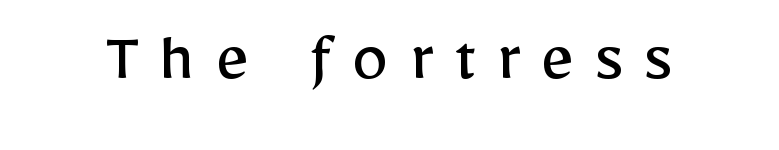
The image shows 73 px regular-weight sans-serif type, upright; set unusually wide letter spacing (+0.28 em), not underlined; low stroke contrast and a medium x-height.
